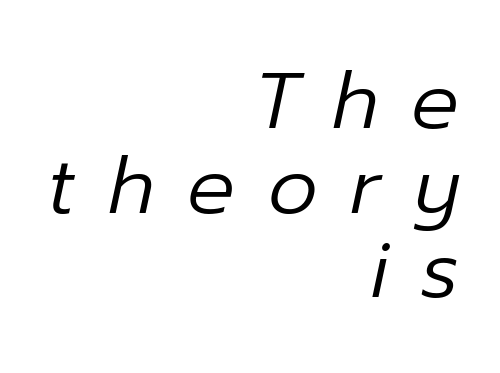
{"italic": "yes", "lean": "right", "slant_degrees": 12, "bold": "no", "weight": "regular", "width": "normal", "stroke_contrast": "low", "x_height": "medium", "monospaced": "no", "underline": "no", "align": "right", "line_spacing": "tight", "line_spacing_ratio": 1.07, "letter_spacing": "wide", "letter_spacing_em": 0.41, "glyph_px": 79}
